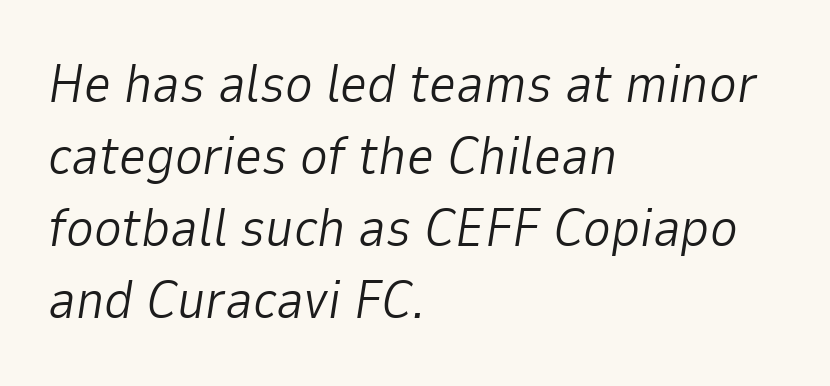
Q: Is the text bold? A: No.
Q: Is the text italic (slanted)? A: Yes, it leans right by about 9 degrees.
Q: Is the text underlined? A: No.
Q: How is the paragraph aligned? A: Left-aligned.
Q: Is the spacing between letters normal or unusually wide? A: Normal.
Q: Is the spacing between lines tight, normal or loose? A: Normal.
Q: Width (condensed, normal, or wide)? A: Normal.
Q: Stroke contrast? A: Low.
Q: x-height? A: Medium.
Q: Monospaced? A: No.
